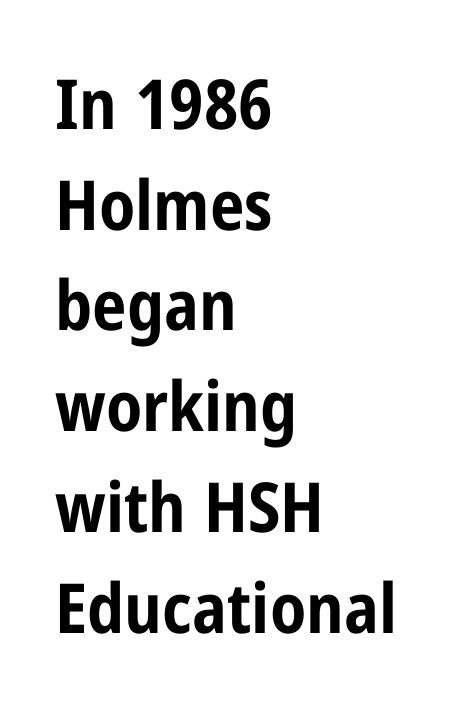
{"serif": "no", "italic": "no", "bold": "yes", "weight": "bold", "width": "condensed", "stroke_contrast": "low", "x_height": "medium", "monospaced": "no", "underline": "no", "align": "left", "line_spacing": "normal", "line_spacing_ratio": 1.46, "letter_spacing": "normal", "letter_spacing_em": 0.0, "glyph_px": 69}
